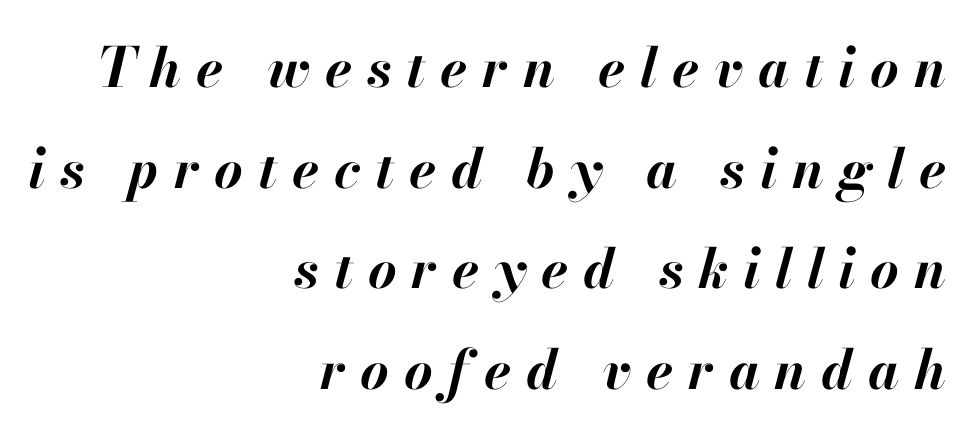
Q: Is the text bold? A: Yes.
Q: Is the text italic (slanted)? A: Yes, it leans right by about 13 degrees.
Q: Is the text underlined? A: No.
Q: How is the paragraph aligned? A: Right-aligned.
Q: Is the spacing between letters normal or unusually wide? A: Unusually wide.
Q: Width (condensed, normal, or wide)? A: Normal.
Q: Stroke contrast? A: High.
Q: x-height? A: Small.
Q: Monospaced? A: No.
